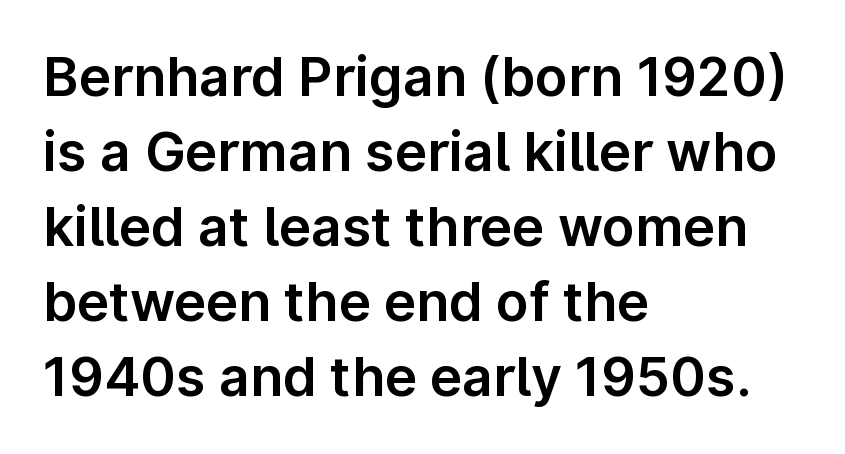
The image shows 54 px sans-serif type, upright; set left-aligned, normal line spacing (1.39x), normal letter spacing, not underlined; low stroke contrast and a medium x-height.
